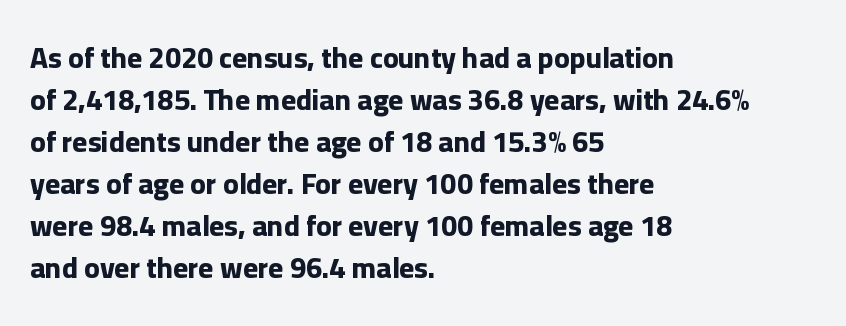
{"serif": "no", "italic": "no", "bold": "yes", "weight": "bold", "width": "normal", "stroke_contrast": "low", "x_height": "medium", "monospaced": "no", "underline": "no", "align": "left", "line_spacing": "normal", "line_spacing_ratio": 1.45, "letter_spacing": "normal", "letter_spacing_em": 0.0, "glyph_px": 29}
